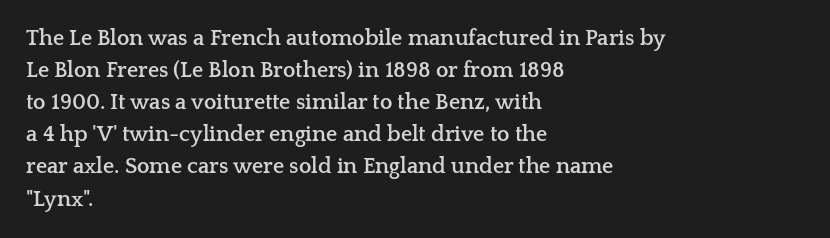
The image shows 22 px bold type, upright; set left-aligned, normal line spacing (1.46x), normal letter spacing, not underlined.
